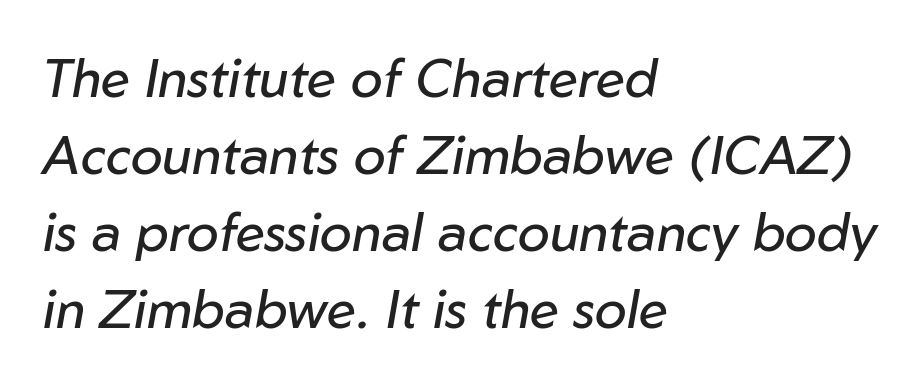
{"italic": "yes", "lean": "right", "slant_degrees": 10, "bold": "no", "weight": "regular", "width": "normal", "stroke_contrast": "low", "x_height": "medium", "monospaced": "no", "underline": "no", "align": "left", "line_spacing": "normal", "line_spacing_ratio": 1.45, "letter_spacing": "normal", "letter_spacing_em": 0.0, "glyph_px": 53}
